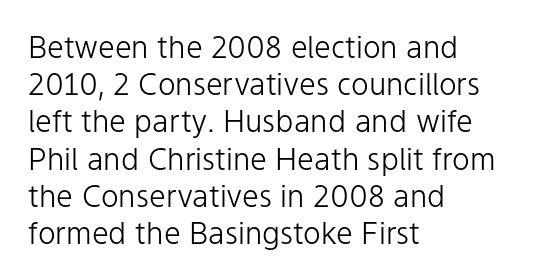
{"serif": "no", "italic": "no", "bold": "no", "weight": "light", "width": "normal", "stroke_contrast": "low", "x_height": "medium", "monospaced": "no", "underline": "no", "align": "left", "line_spacing_ratio": 1.24, "letter_spacing": "normal", "letter_spacing_em": 0.0, "glyph_px": 30}
